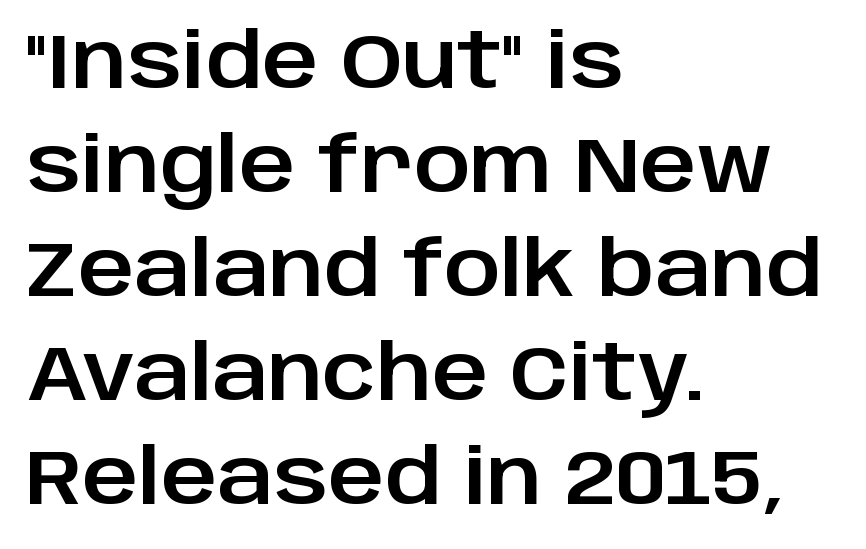
The image shows 77 px sans-serif type, upright; set left-aligned, normal line spacing (1.35x), normal letter spacing, not underlined; low stroke contrast and a large x-height.
